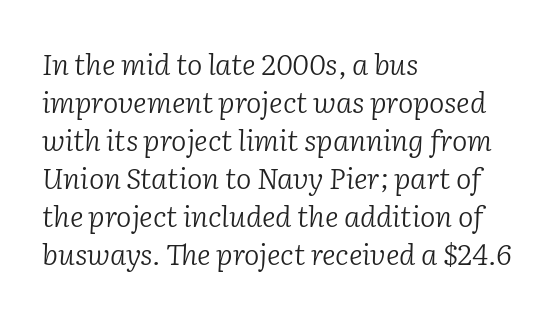
Q: Is the text bold? A: No.
Q: Is the text italic (slanted)? A: Yes, it leans right by about 2 degrees.
Q: Is the typeface a serif or a sans-serif typeface? A: Serif.
Q: Is the text underlined? A: No.
Q: How is the paragraph aligned? A: Left-aligned.
Q: Is the spacing between letters normal or unusually wide? A: Normal.
Q: Is the spacing between lines tight, normal or loose? A: Normal.
Q: Width (condensed, normal, or wide)? A: Normal.
Q: Stroke contrast? A: Low.
Q: x-height? A: Medium.
Q: Monospaced? A: No.
